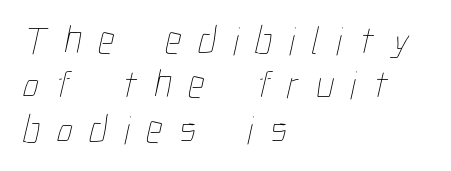
{"bold": "no", "weight": "thin", "width": "condensed", "stroke_contrast": "low", "x_height": "medium", "monospaced": "no", "underline": "no", "align": "left", "line_spacing": "tight", "line_spacing_ratio": 1.11, "letter_spacing": "wide", "letter_spacing_em": 0.42, "glyph_px": 40}
